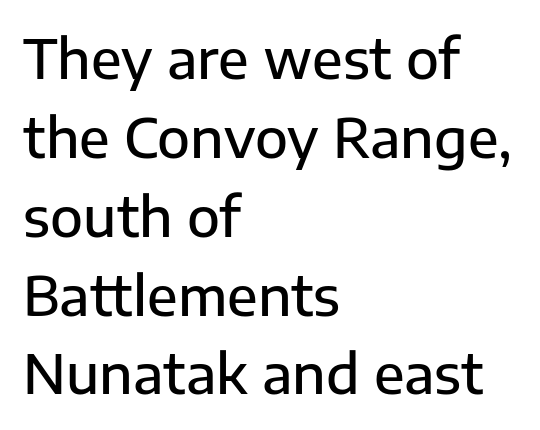
The passage shown is typeset with a sans-serif family. In terms of letterspacing, this is plain default setting. Letters rest on an invisible, unmarked baseline. The rag falls on the right side of this text block.
